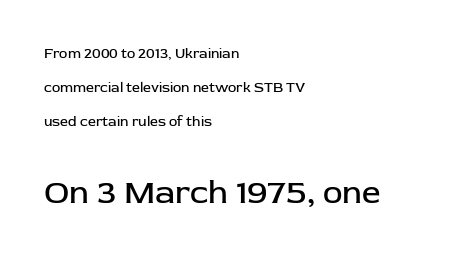
{"serif": "no", "italic": "no", "bold": "no", "weight": "regular", "width": "normal", "stroke_contrast": "low", "x_height": "medium", "monospaced": "no", "underline": "no", "align": "left", "line_spacing": "loose", "line_spacing_ratio": 2.42, "letter_spacing": "normal", "letter_spacing_em": 0.0, "larger_block": "second", "size_ratio": 2.36, "glyph_px": 33}
